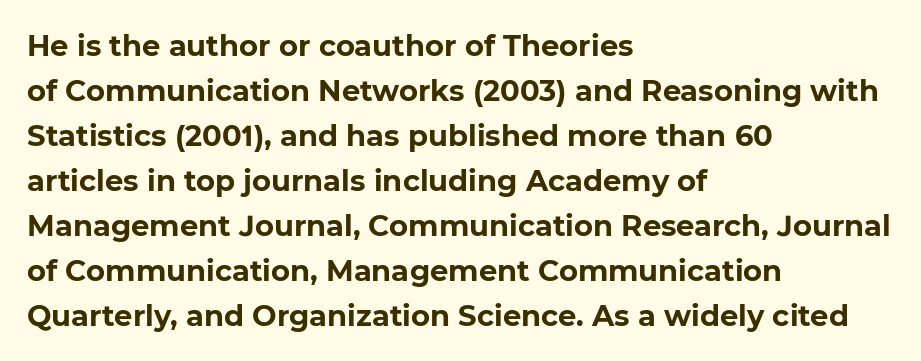
Q: Is the text bold? A: Yes.
Q: Is the typeface a serif or a sans-serif typeface? A: Sans-serif.
Q: Is the text underlined? A: No.
Q: How is the paragraph aligned? A: Left-aligned.
Q: Is the spacing between letters normal or unusually wide? A: Normal.
Q: Is the spacing between lines tight, normal or loose? A: Normal.
Q: Width (condensed, normal, or wide)? A: Normal.
Q: Stroke contrast? A: Low.
Q: x-height? A: Medium.
Q: Monospaced? A: No.
